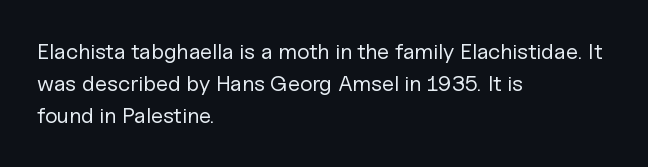
Weight: in the light-to-regular range. These lines keep a tight, regular rhythm from letter to letter. Any mark beneath the type? The region is blank. Left-aligned paragraph, ragged on the right. If you drew a line through each stem, it would be perfectly vertical. Honestly, the row spacing looks completely unremarkable.
